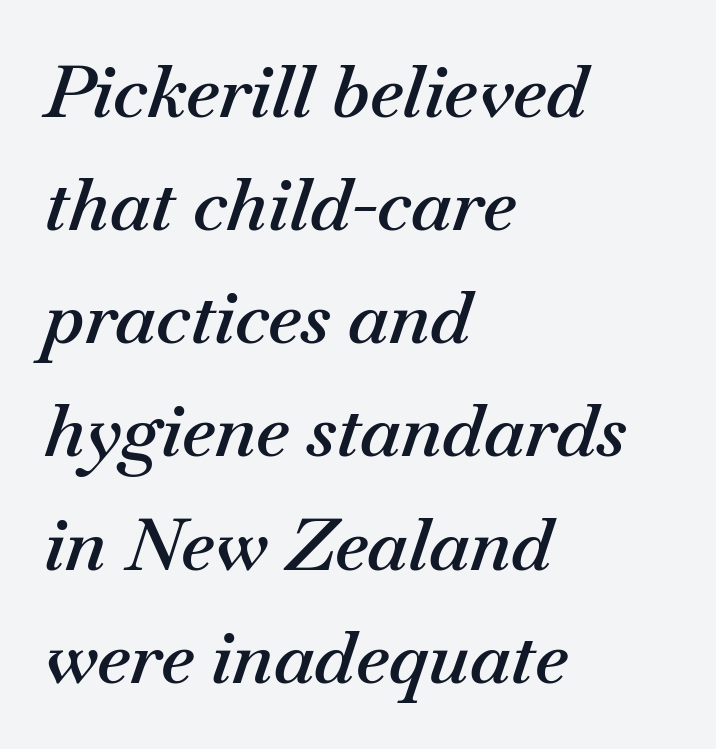
The image shows 73 px semibold type, italic (leaning right); set left-aligned, normal line spacing (1.55x), normal letter spacing, not underlined; medium stroke contrast and a small x-height.
